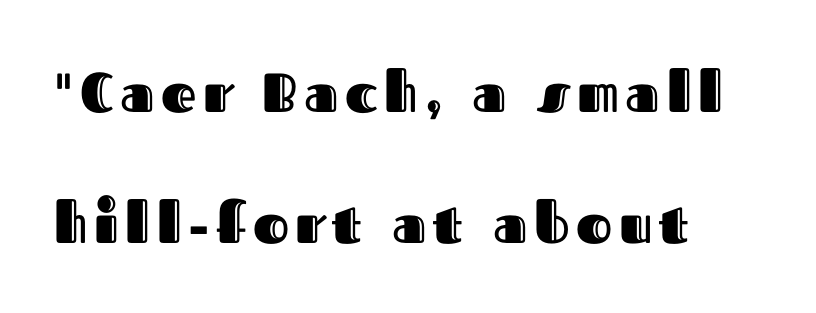
{"italic": "no", "width": "normal", "x_height": "medium", "monospaced": "no", "underline": "no", "align": "left", "line_spacing": "loose", "line_spacing_ratio": 2.38, "glyph_px": 55}
